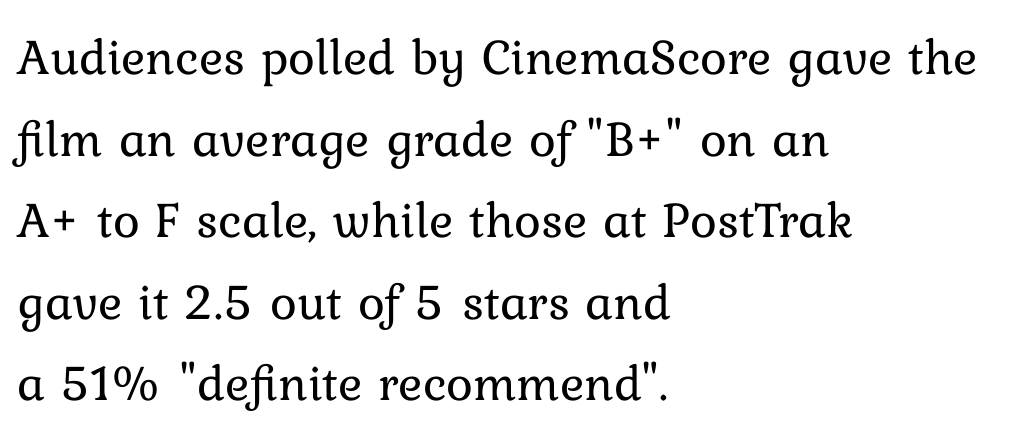
The strokes carry an ordinary text weight at most. Characters follow at the spacing the type designer built in. Each row of text sits above clean, open space. Line spacing here is normal. Does the copy run flush right? No — it runs flush left. The lettering holds an erect, upright posture throughout.
